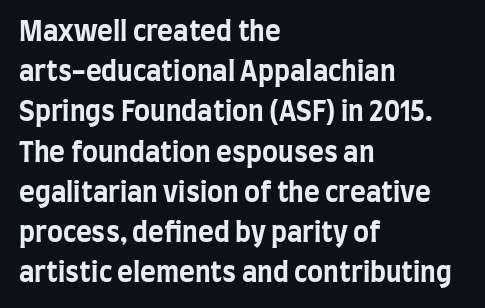
{"italic": "no", "bold": "yes", "underline": "no", "align": "left", "line_spacing": "normal", "line_spacing_ratio": 1.49, "letter_spacing": "normal", "letter_spacing_em": 0.0, "glyph_px": 27}
